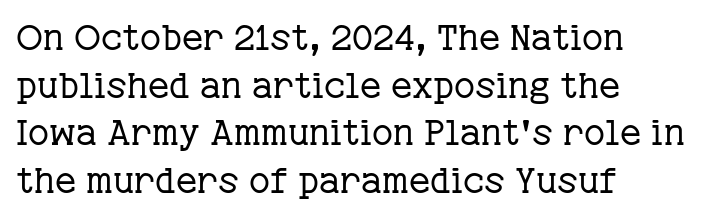
{"serif": "yes", "italic": "no", "bold": "no", "weight": "regular", "width": "normal", "stroke_contrast": "low", "x_height": "medium", "monospaced": "no", "underline": "no", "align": "left", "line_spacing": "normal", "line_spacing_ratio": 1.32, "letter_spacing": "normal", "letter_spacing_em": 0.0, "glyph_px": 36}
